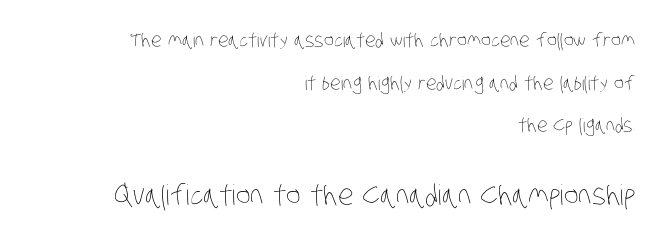
{"bold": "no", "weight": "thin", "width": "condensed", "stroke_contrast": "low", "x_height": "large", "monospaced": "no", "underline": "no", "align": "right", "line_spacing": "loose", "line_spacing_ratio": 2.25, "letter_spacing": "normal", "letter_spacing_em": 0.0, "larger_block": "second", "size_ratio": 1.47, "glyph_px": 28}
